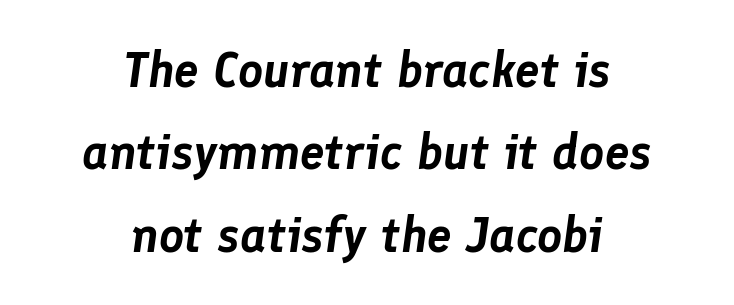
Q: Is the text italic (slanted)? A: Yes, it leans right by about 8 degrees.
Q: Is the text underlined? A: No.
Q: How is the paragraph aligned? A: Centered.
Q: Is the spacing between letters normal or unusually wide? A: Normal.
Q: Is the spacing between lines tight, normal or loose? A: Normal.
Q: Width (condensed, normal, or wide)? A: Normal.
Q: Stroke contrast? A: Low.
Q: x-height? A: Medium.
Q: Monospaced? A: No.
